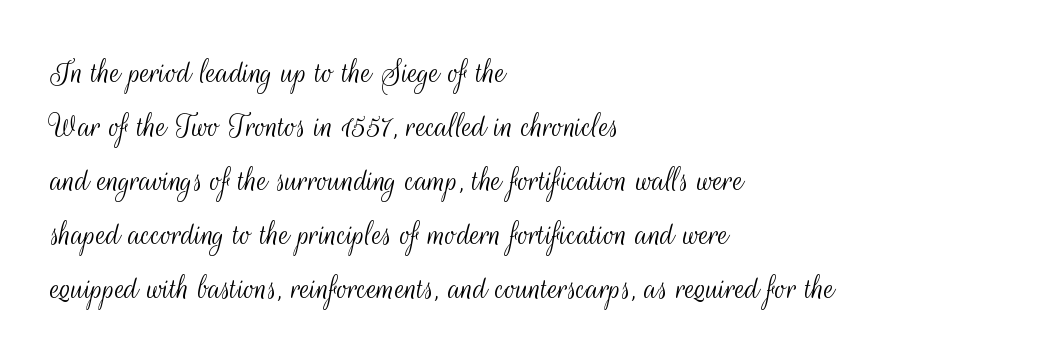
There is no visible air inserted between adjacent glyphs. The passage shown is not underscored anywhere. Do the characters align in a grid? No, the font is proportional. In CSS terms this would be text-align: left.
